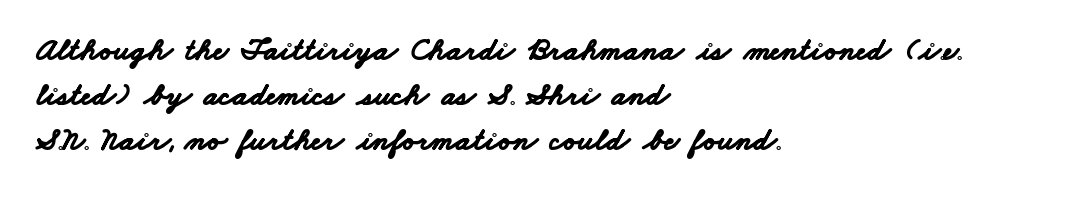
The image shows 32 px bold, wide sans-serif type; set left-aligned, normal line spacing (1.41x), normal letter spacing, not underlined; low stroke contrast and a small x-height.
